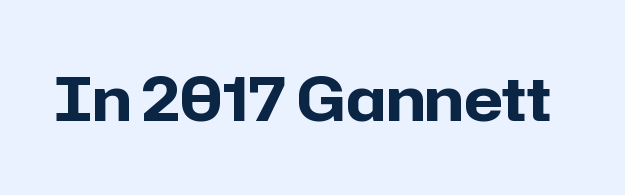
This sample uses plain, unmodified letter spacing. Bold? Absolutely — the strokes are thick and heavy. Note: no serifs on the glyphs. The type sits square on the baseline with zero lean. Plain, unruled lines of type.
